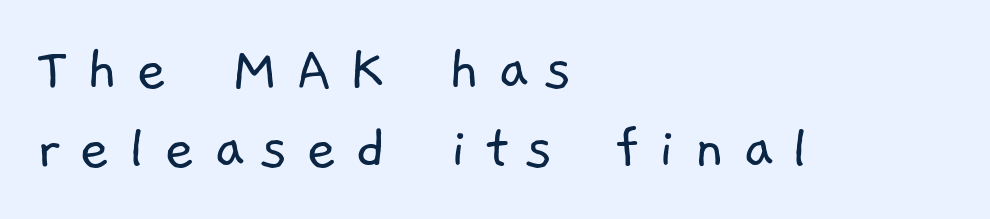
Q: Is the text bold? A: No.
Q: Is the typeface a serif or a sans-serif typeface? A: Sans-serif.
Q: Is the text underlined? A: No.
Q: How is the paragraph aligned? A: Left-aligned.
Q: Is the spacing between letters normal or unusually wide? A: Unusually wide.
Q: Width (condensed, normal, or wide)? A: Normal.
Q: Stroke contrast? A: Low.
Q: x-height? A: Medium.
Q: Monospaced? A: No.
